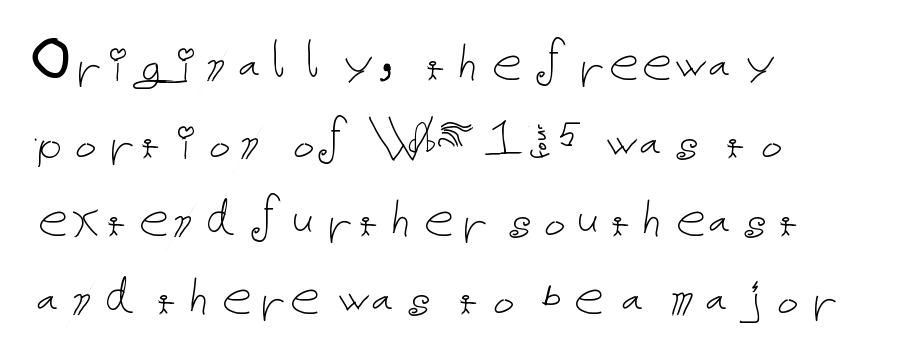
{"italic": "no", "bold": "no", "weight": "thin", "width": "normal", "stroke_contrast": "low", "x_height": "medium", "underline": "no", "align": "left", "line_spacing": "normal", "line_spacing_ratio": 1.3, "letter_spacing": "normal", "letter_spacing_em": 0.0, "glyph_px": 60}
